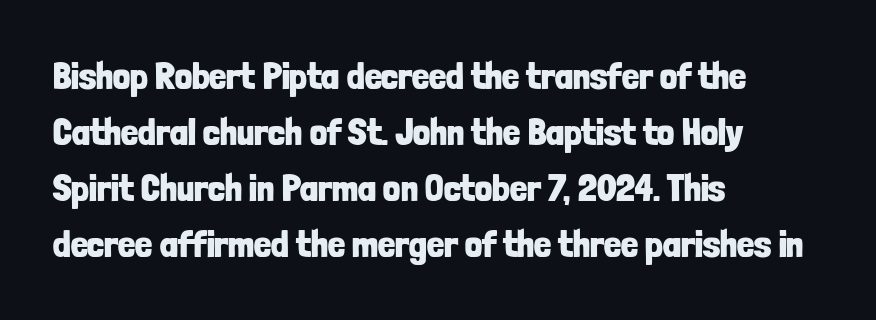
Q: Is the text bold? A: Yes.
Q: Is the text italic (slanted)? A: No, it is upright.
Q: Is the typeface a serif or a sans-serif typeface? A: Sans-serif.
Q: Is the text underlined? A: No.
Q: How is the paragraph aligned? A: Left-aligned.
Q: Is the spacing between letters normal or unusually wide? A: Normal.
Q: Is the spacing between lines tight, normal or loose? A: Normal.
Q: Width (condensed, normal, or wide)? A: Condensed.
Q: Stroke contrast? A: Low.
Q: x-height? A: Medium.
Q: Monospaced? A: No.
